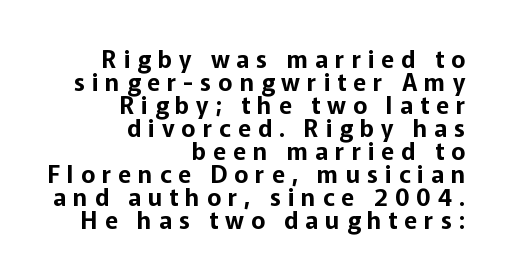
Q: Is the text italic (slanted)? A: No, it is upright.
Q: Is the text underlined? A: No.
Q: How is the paragraph aligned? A: Right-aligned.
Q: Is the spacing between letters normal or unusually wide? A: Unusually wide.
Q: Is the spacing between lines tight, normal or loose? A: Tight.
